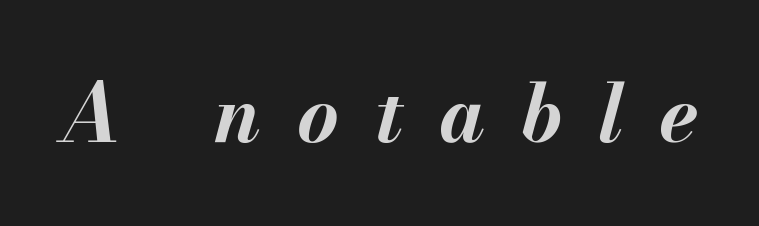
The image shows 80 px bold type, italic (leaning right); set unusually wide letter spacing (+0.45 em), not underlined; medium stroke contrast and a small x-height.
